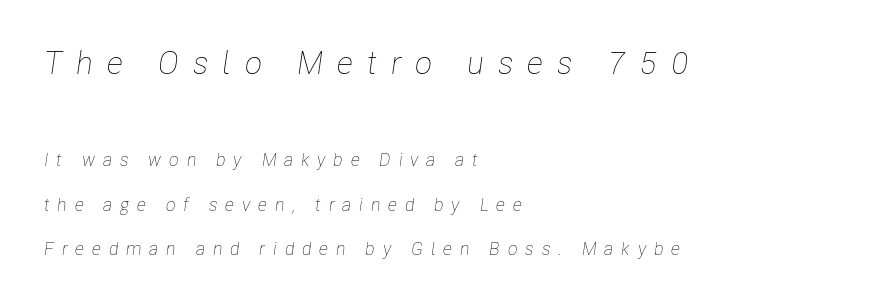
{"italic": "yes", "lean": "right", "slant_degrees": 8, "bold": "no", "weight": "thin", "width": "condensed", "stroke_contrast": "low", "x_height": "medium", "monospaced": "no", "underline": "no", "align": "left", "line_spacing": "loose", "line_spacing_ratio": 2.48, "letter_spacing": "wide", "letter_spacing_em": 0.43, "larger_block": "first", "size_ratio": 1.78, "glyph_px": 32}
